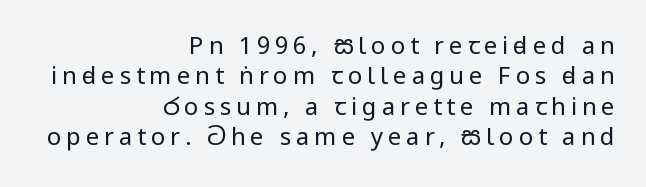
Q: Is the text bold? A: No.
Q: Is the text italic (slanted)? A: No, it is upright.
Q: Is the text underlined? A: No.
Q: How is the paragraph aligned? A: Right-aligned.
Q: Is the spacing between letters normal or unusually wide? A: Unusually wide.
Q: Is the spacing between lines tight, normal or loose? A: Normal.
